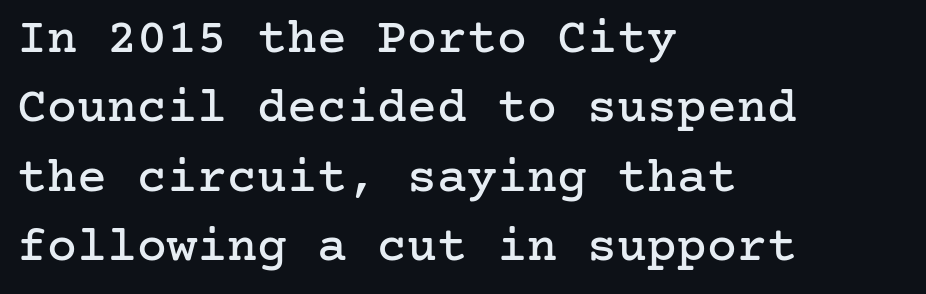
{"serif": "yes", "italic": "no", "width": "normal", "stroke_contrast": "low", "x_height": "medium", "underline": "no", "align": "left", "line_spacing": "normal", "line_spacing_ratio": 1.39, "letter_spacing": "normal", "letter_spacing_em": 0.0, "glyph_px": 50}
